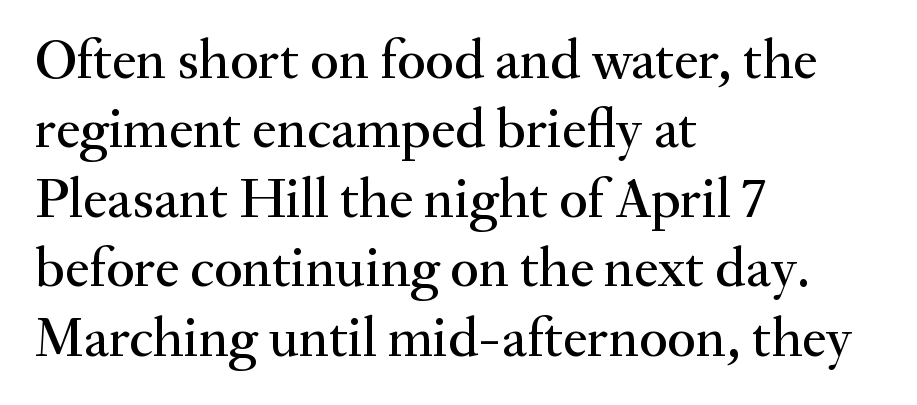
The image shows 56 px serif type, upright; set left-aligned, line spacing 1.24x, normal letter spacing, not underlined; medium stroke contrast and a small x-height.
